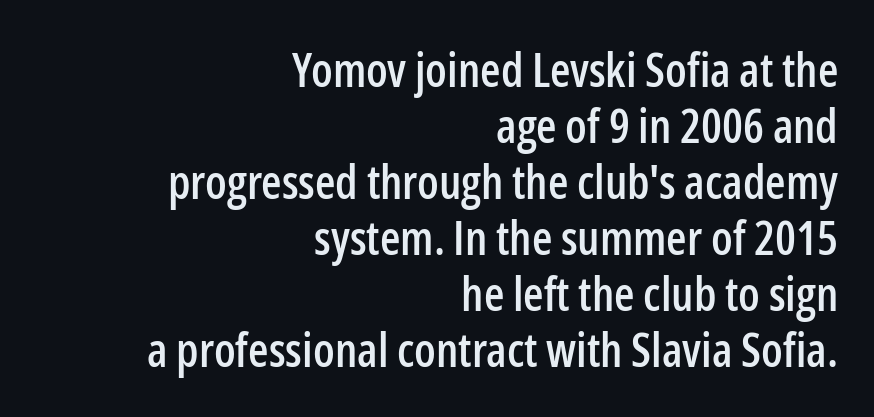
{"serif": "no", "italic": "no", "width": "condensed", "stroke_contrast": "low", "x_height": "medium", "monospaced": "no", "underline": "no", "align": "right", "line_spacing_ratio": 1.19, "letter_spacing": "normal", "letter_spacing_em": 0.0, "glyph_px": 47}
